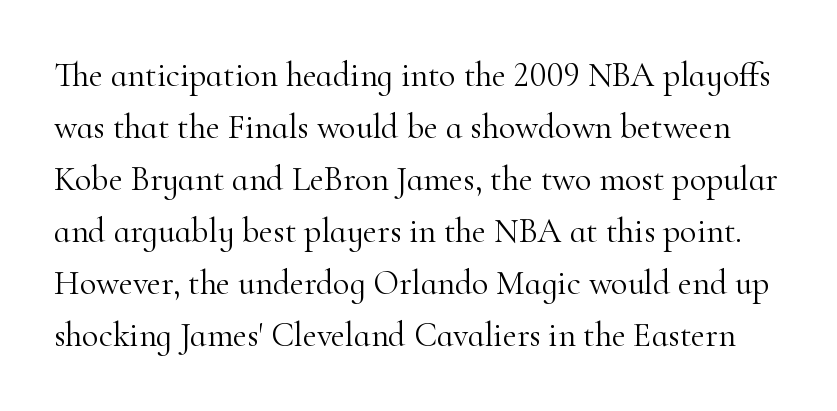
{"serif": "yes", "italic": "no", "bold": "no", "weight": "light", "width": "normal", "stroke_contrast": "high", "x_height": "small", "monospaced": "no", "underline": "no", "line_spacing": "normal", "line_spacing_ratio": 1.53, "letter_spacing": "normal", "letter_spacing_em": 0.0, "glyph_px": 34}
